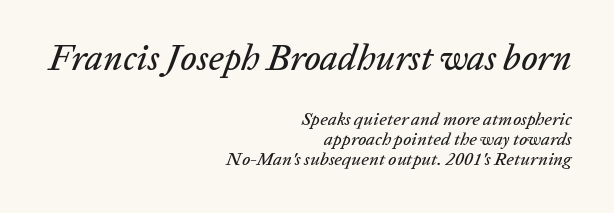
The image shows 36 px text type, italic (leaning right); set right-aligned, tight line spacing (1.12x), normal letter spacing, not underlined; the first (top) block is 2.0x larger; low stroke contrast and a medium x-height.
